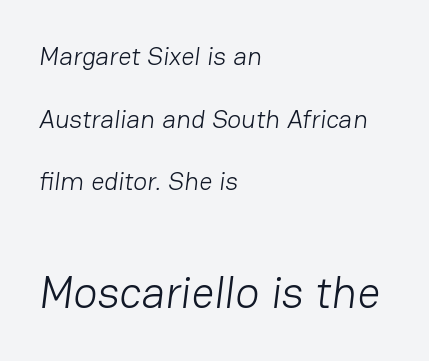
Q: Is the text bold? A: No.
Q: Is the typeface a serif or a sans-serif typeface? A: Sans-serif.
Q: Is the text underlined? A: No.
Q: How is the paragraph aligned? A: Left-aligned.
Q: Is the spacing between letters normal or unusually wide? A: Normal.
Q: Is the spacing between lines tight, normal or loose? A: Loose.
Q: Which block of text is set in a larger size, the first (top) or the second (bottom)? A: The second (bottom) one.
Q: Width (condensed, normal, or wide)? A: Normal.
Q: Stroke contrast? A: Low.
Q: x-height? A: Medium.
Q: Monospaced? A: No.
